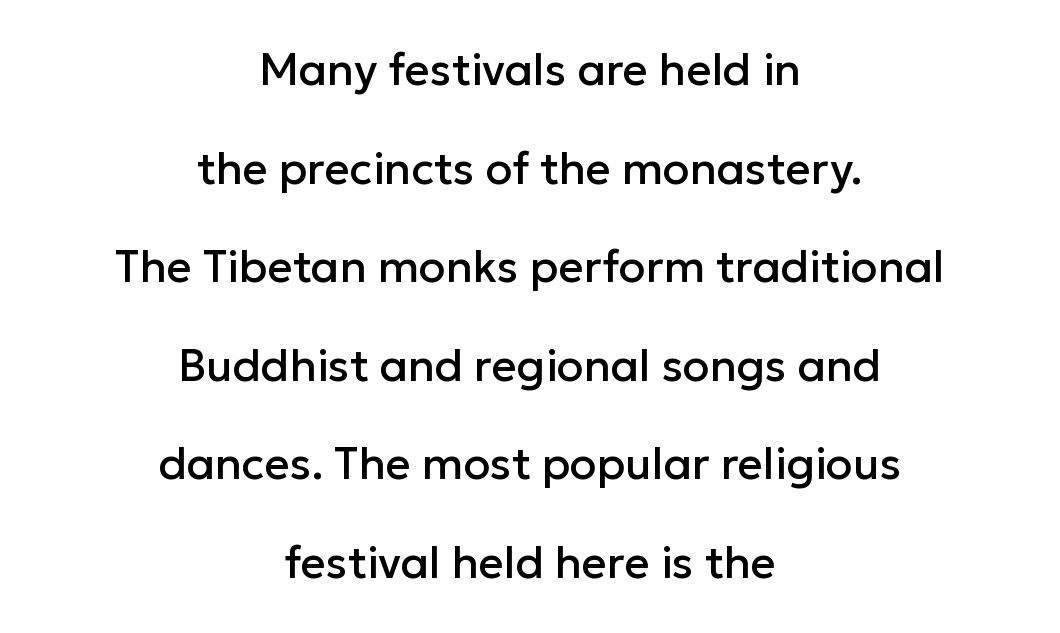
{"serif": "no", "italic": "no", "width": "normal", "stroke_contrast": "low", "x_height": "medium", "monospaced": "no", "underline": "no", "align": "center", "line_spacing": "loose", "line_spacing_ratio": 2.24, "letter_spacing": "normal", "letter_spacing_em": 0.0, "glyph_px": 44}
